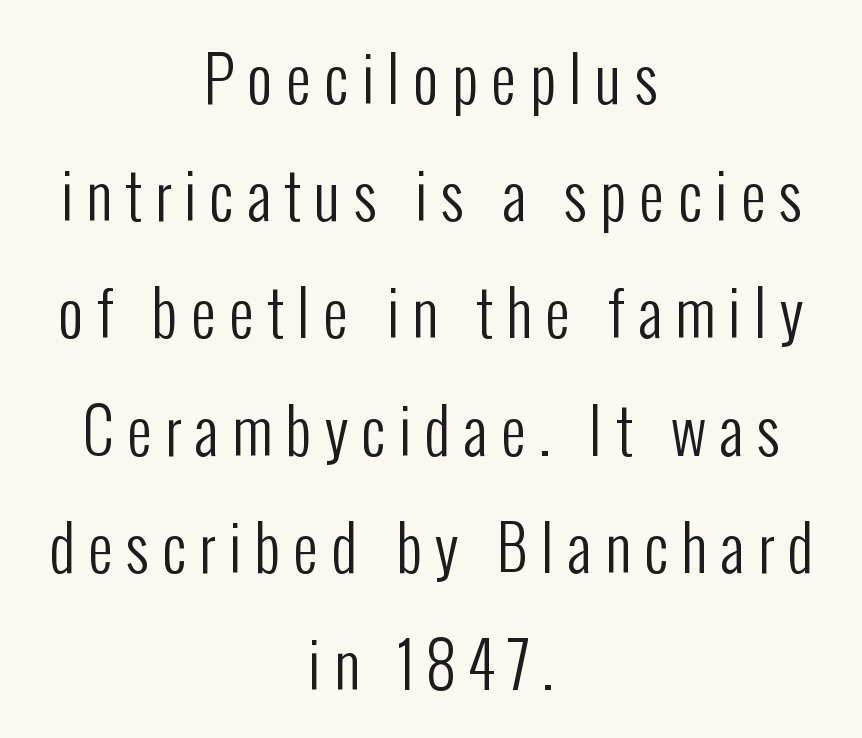
{"serif": "no", "italic": "no", "bold": "no", "weight": "regular", "width": "condensed", "stroke_contrast": "low", "x_height": "medium", "monospaced": "no", "underline": "no", "align": "center", "line_spacing_ratio": 1.89, "letter_spacing": "wide", "letter_spacing_em": 0.21, "glyph_px": 62}
